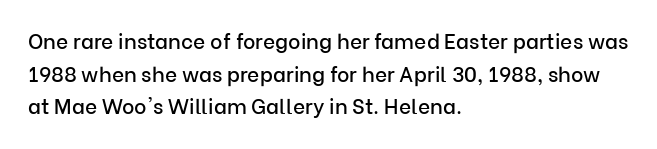
The image shows 21 px text type, upright; set left-aligned, normal line spacing (1.55x), normal letter spacing, not underlined.
